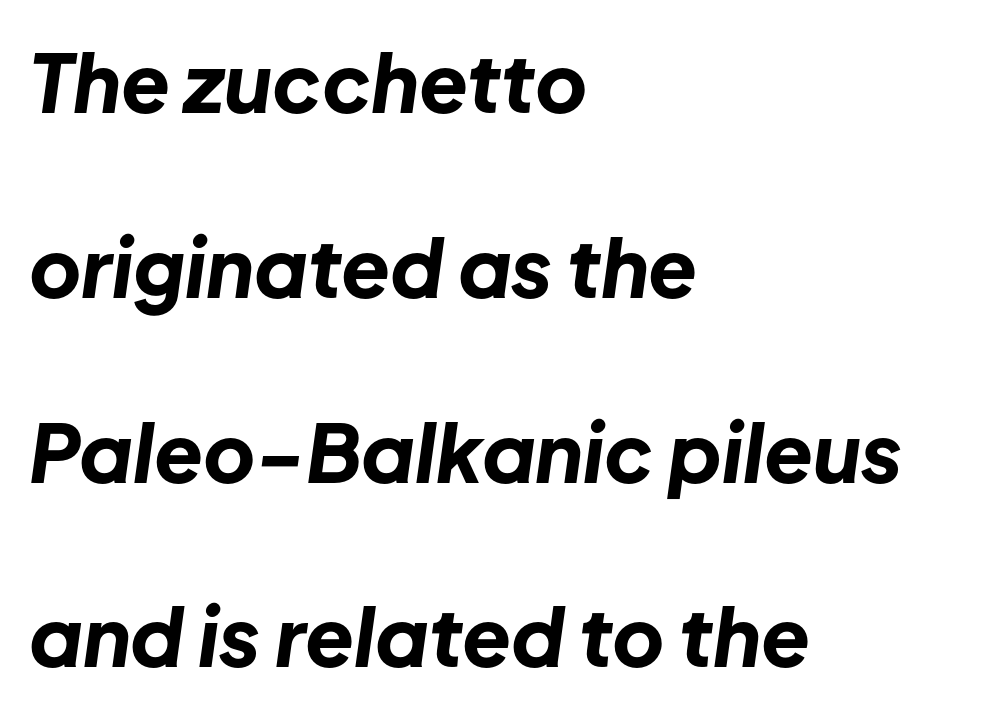
The image shows 80 px bold type, italic (leaning right); set left-aligned, loose line spacing (2.31x), normal letter spacing, not underlined; low stroke contrast and a medium x-height.
